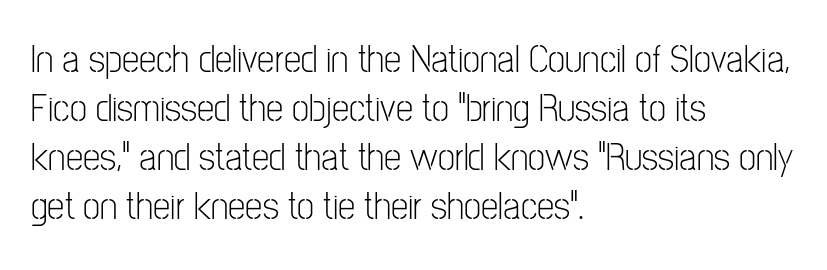
Posture: upright roman. A classic flush-left, rag-right setting is used for this passage. The passage shown is typeset with a sans-serif family. The gap between lines stays unmarked.
